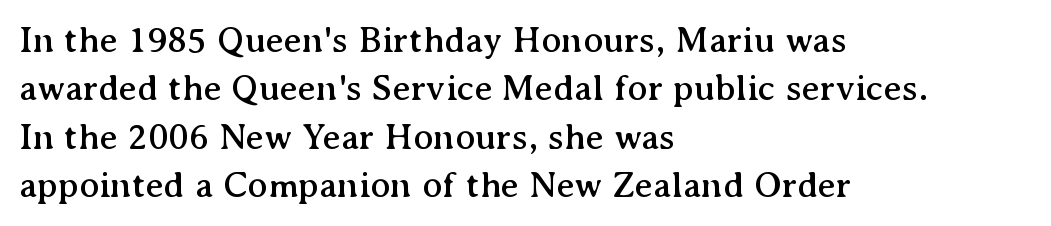
The image shows 37 px serif type, upright; set left-aligned, normal line spacing (1.31x), normal letter spacing, not underlined; medium stroke contrast and a medium x-height.
